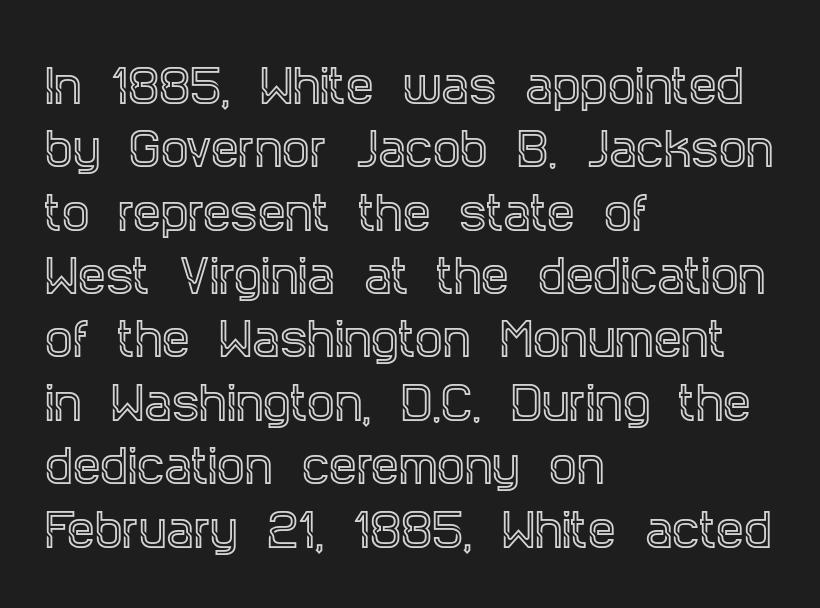
Q: Is the text italic (slanted)? A: No, it is upright.
Q: Is the typeface a serif or a sans-serif typeface? A: Serif.
Q: Is the text underlined? A: No.
Q: How is the paragraph aligned? A: Left-aligned.
Q: Is the spacing between letters normal or unusually wide? A: Normal.
Q: Is the spacing between lines tight, normal or loose? A: Normal.
Q: Width (condensed, normal, or wide)? A: Condensed.
Q: x-height? A: Large.
Q: Monospaced? A: No.
